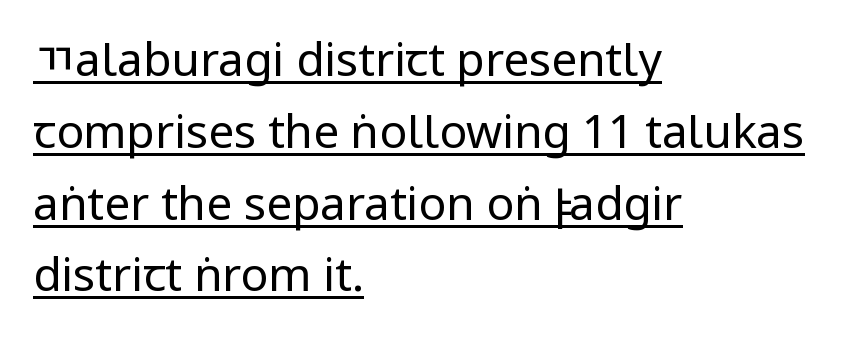
The image shows 46 px regular-weight, condensed sans-serif type, upright; set left-aligned, normal line spacing (1.56x), normal letter spacing, underlined; low stroke contrast.
